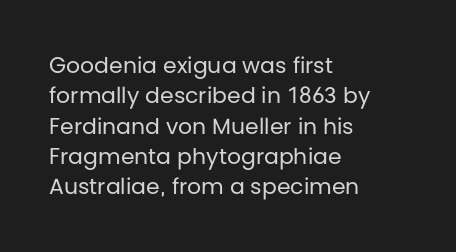
A quiet, ordinary-to-light weight characterises the typeface. The text block is weighted toward the left margin, trailing off unevenly rightward. This rendering leaves character spacing at its baseline value. Characters remain perfectly vertical along every line. The strip under each line holds only bare page.
